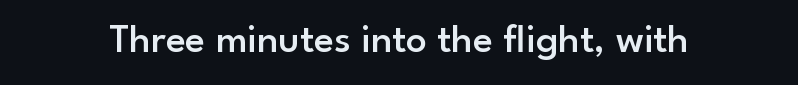
The image shows 41 px semibold sans-serif type, upright; set normal letter spacing, not underlined; low stroke contrast and a small x-height.
